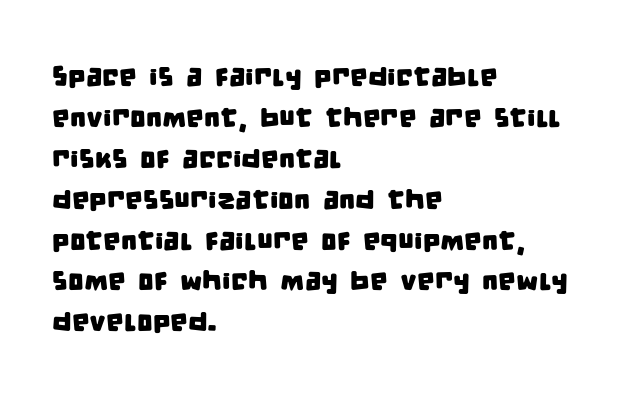
This sample has the flowing, uneven cadence of proportional lettering. Where is the straight margin? On the left. Honestly, the letter spacing is just normal — you wouldn't notice it. The space beneath each line is pristine and unruled. Regular leading.
